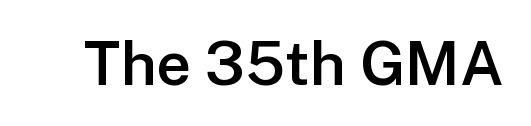
Clear beneath every line of the passage. In terms of letterspacing, this is plain default setting. You could not count columns in this text — the font is proportionally spaced. Tall strokes in this sample are plumb rather than angled.
